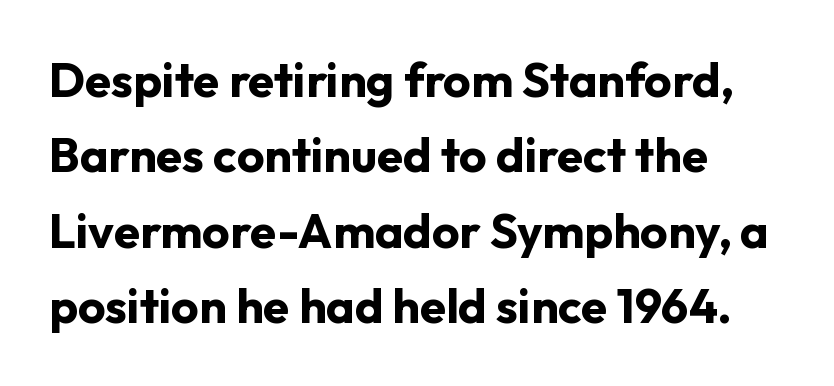
The image shows 48 px bold sans-serif type, upright; set left-aligned, normal line spacing (1.57x), normal letter spacing, not underlined; low stroke contrast and a medium x-height.
